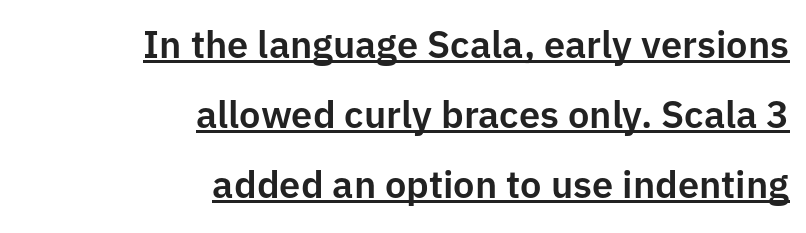
The image shows 38 px sans-serif type, upright; set right-aligned, line spacing 1.84x, normal letter spacing, underlined; low stroke contrast and a medium x-height.
